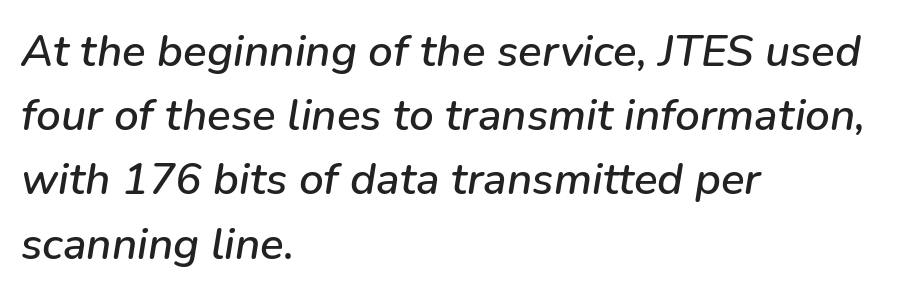
The image shows 44 px text type, italic (leaning right); set left-aligned, normal line spacing (1.46x), normal letter spacing, not underlined; low stroke contrast and a medium x-height.
